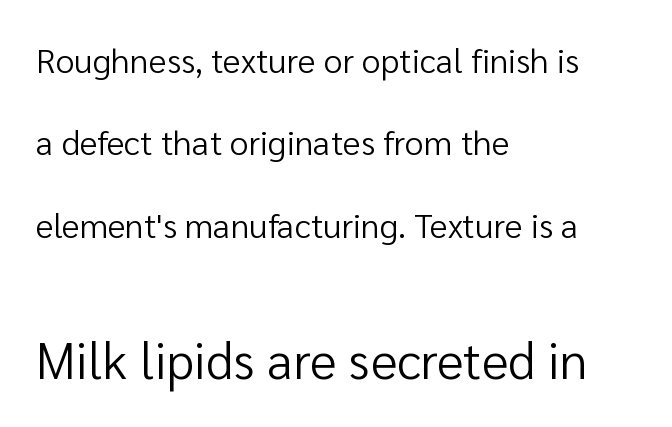
The compositor pushed each line to the left boundary. When letters stand straight like this, we call the style roman or upright. This sample uses plain, unmodified letter spacing. The passage shown is typed in a proportional face where columns would drift. Compare the two chunks: the lower has the greater cap height.
